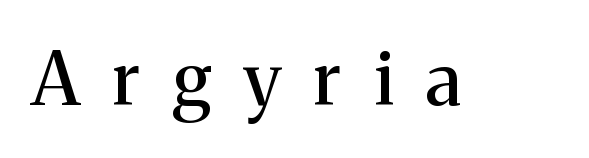
{"serif": "yes", "italic": "no", "width": "normal", "stroke_contrast": "medium", "x_height": "medium", "monospaced": "no", "underline": "no", "letter_spacing": "wide", "letter_spacing_em": 0.44, "glyph_px": 74}
